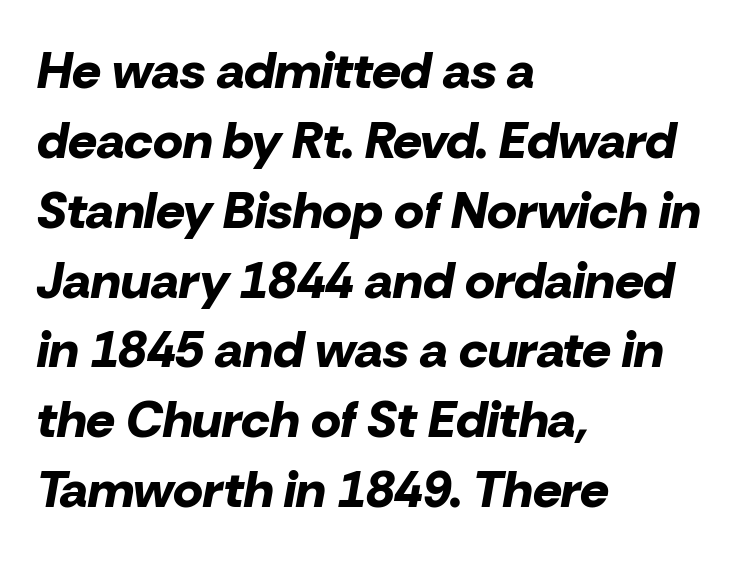
The image shows 51 px bold type, italic (leaning right); set left-aligned, normal line spacing (1.37x), normal letter spacing, not underlined; low stroke contrast and a medium x-height.
